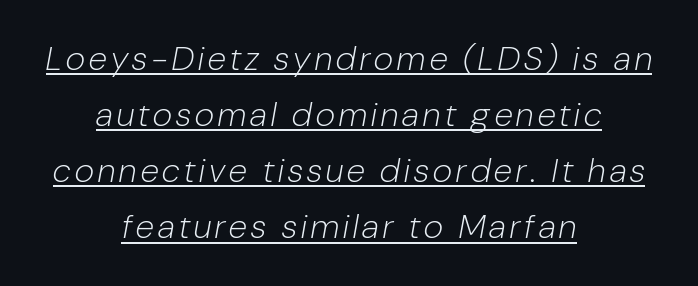
{"italic": "yes", "lean": "right", "slant_degrees": 10, "bold": "no", "weight": "light", "width": "condensed", "stroke_contrast": "low", "x_height": "medium", "monospaced": "no", "underline": "yes", "align": "center", "line_spacing": "normal", "line_spacing_ratio": 1.65, "glyph_px": 34}
